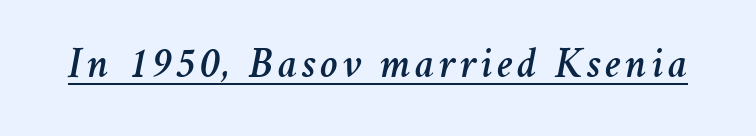
{"italic": "yes", "lean": "right", "slant_degrees": 11, "width": "normal", "stroke_contrast": "medium", "x_height": "medium", "monospaced": "no", "underline": "yes", "glyph_px": 43}
